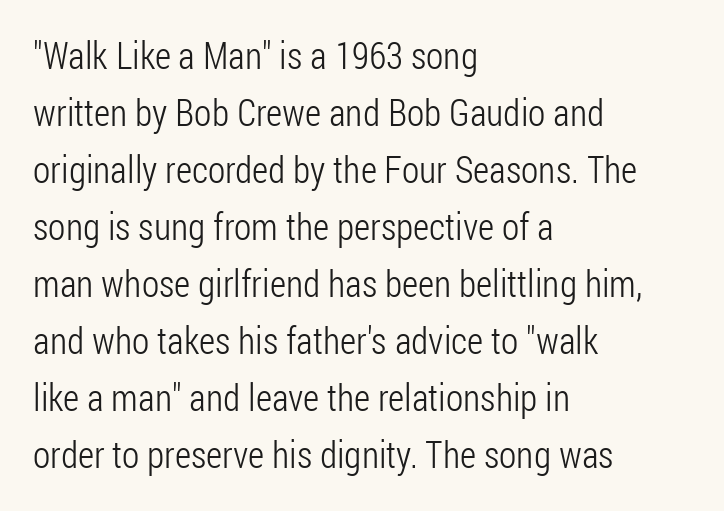
{"serif": "no", "italic": "no", "bold": "no", "weight": "light", "width": "condensed", "stroke_contrast": "low", "x_height": "medium", "monospaced": "no", "underline": "no", "align": "left", "line_spacing": "normal", "line_spacing_ratio": 1.5, "letter_spacing": "normal", "letter_spacing_em": 0.0, "glyph_px": 38}
